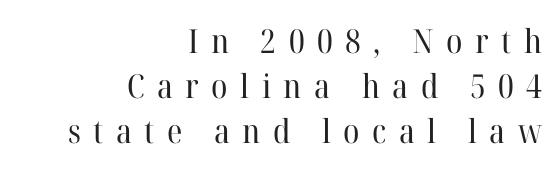
Q: Is the text bold? A: No.
Q: Is the text italic (slanted)? A: No, it is upright.
Q: Is the typeface a serif or a sans-serif typeface? A: Serif.
Q: Is the text underlined? A: No.
Q: How is the paragraph aligned? A: Right-aligned.
Q: Is the spacing between letters normal or unusually wide? A: Unusually wide.
Q: Is the spacing between lines tight, normal or loose? A: Normal.
Q: Width (condensed, normal, or wide)? A: Normal.
Q: Stroke contrast? A: High.
Q: x-height? A: Medium.
Q: Monospaced? A: No.
